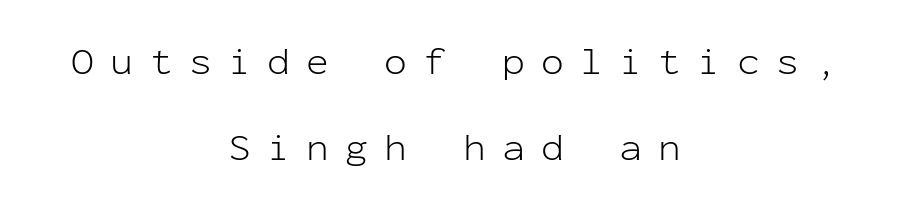
Q: Is the text bold? A: No.
Q: Is the text italic (slanted)? A: No, it is upright.
Q: Is the typeface a serif or a sans-serif typeface? A: Sans-serif.
Q: Is the text underlined? A: No.
Q: How is the paragraph aligned? A: Centered.
Q: Is the spacing between letters normal or unusually wide? A: Unusually wide.
Q: Is the spacing between lines tight, normal or loose? A: Loose.
Q: Width (condensed, normal, or wide)? A: Normal.
Q: Stroke contrast? A: Low.
Q: x-height? A: Medium.
Q: Monospaced? A: Yes.
